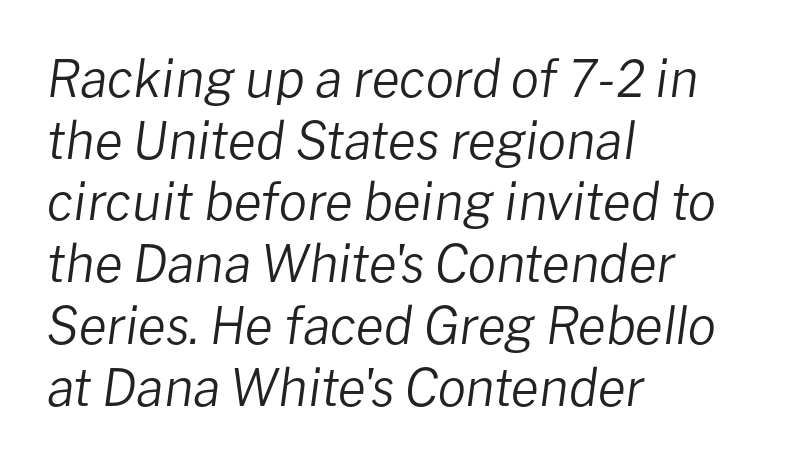
{"italic": "yes", "lean": "right", "slant_degrees": 8, "bold": "no", "weight": "regular", "width": "normal", "stroke_contrast": "low", "x_height": "medium", "monospaced": "no", "underline": "no", "align": "left", "line_spacing_ratio": 1.21, "letter_spacing": "normal", "letter_spacing_em": 0.0, "glyph_px": 51}
